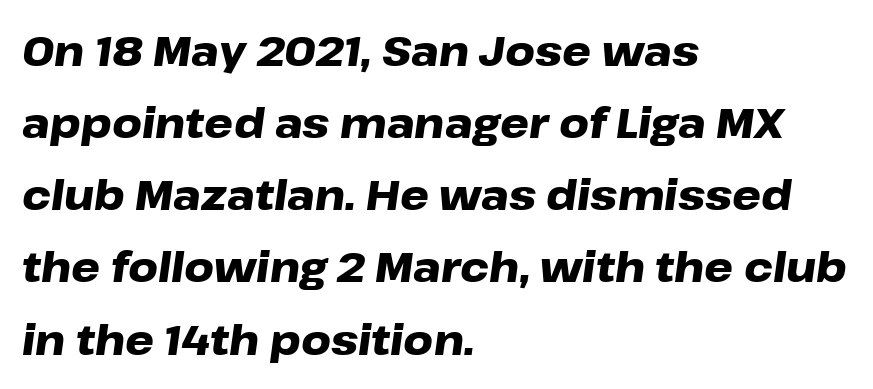
This sample has the flowing, uneven cadence of proportional lettering. The sample has been set heavy, in full bold. Line beginnings align vertically; line endings do not. Underlining? Definitely not there. Spacing between characters is what you'd get straight out of the box.
